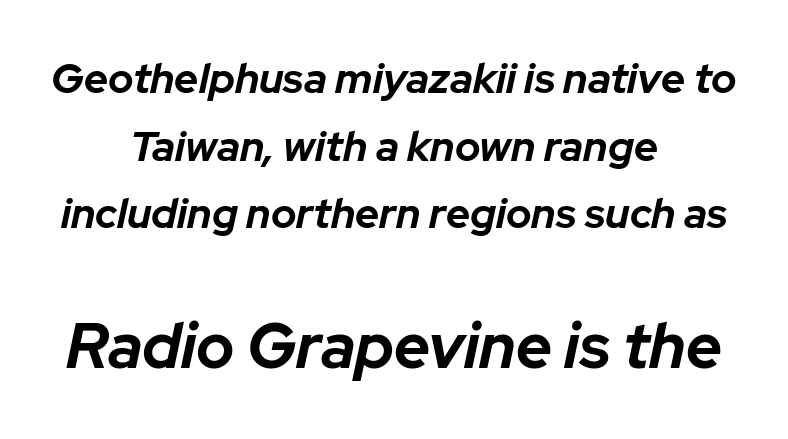
{"italic": "yes", "lean": "right", "slant_degrees": 12, "bold": "yes", "weight": "bold", "width": "normal", "stroke_contrast": "low", "x_height": "medium", "monospaced": "no", "underline": "no", "align": "center", "line_spacing": "normal", "line_spacing_ratio": 1.61, "letter_spacing": "normal", "letter_spacing_em": 0.0, "larger_block": "second", "size_ratio": 1.5, "glyph_px": 63}
